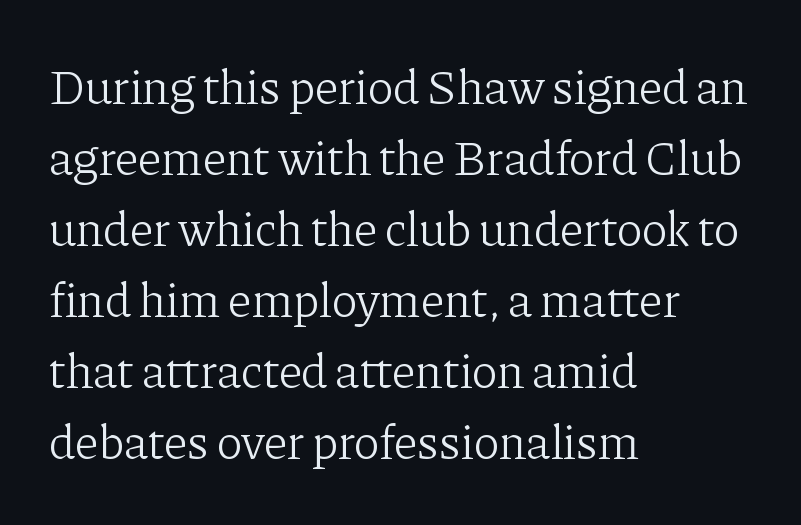
Q: Is the text bold? A: No.
Q: Is the text italic (slanted)? A: No, it is upright.
Q: Is the typeface a serif or a sans-serif typeface? A: Serif.
Q: Is the text underlined? A: No.
Q: How is the paragraph aligned? A: Left-aligned.
Q: Is the spacing between letters normal or unusually wide? A: Normal.
Q: Is the spacing between lines tight, normal or loose? A: Normal.
Q: Width (condensed, normal, or wide)? A: Normal.
Q: Stroke contrast? A: Low.
Q: x-height? A: Medium.
Q: Monospaced? A: No.
